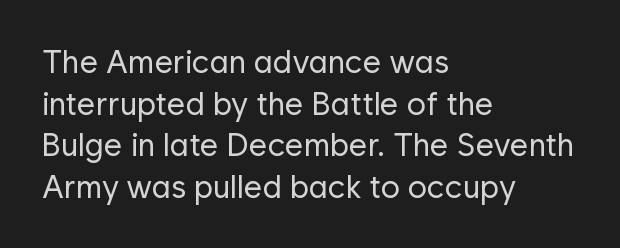
The image shows 32 px regular-weight sans-serif type, upright; set left-aligned, normal line spacing (1.3x), normal letter spacing, not underlined; low stroke contrast and a medium x-height.
